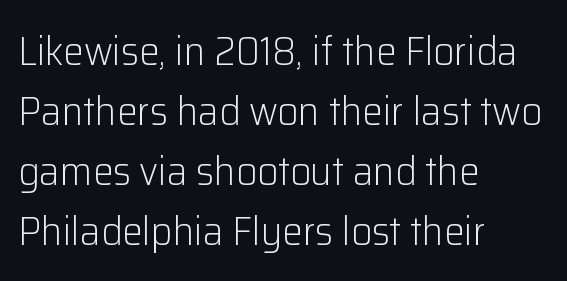
{"serif": "no", "italic": "no", "bold": "no", "weight": "light", "width": "normal", "stroke_contrast": "low", "x_height": "medium", "monospaced": "no", "underline": "no", "align": "left", "line_spacing": "normal", "line_spacing_ratio": 1.46, "letter_spacing": "normal", "letter_spacing_em": 0.0, "glyph_px": 41}
